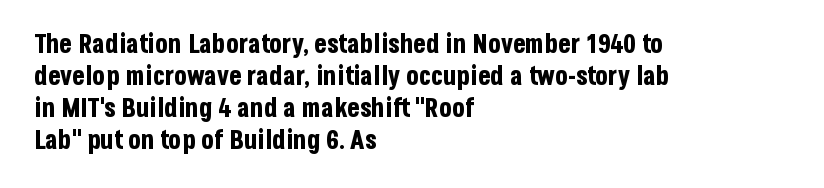
Alignment: flush left. A clean baseline with only descenders dipping below it. Vertical strokes here are truly vertical. Every letter is thick-stroked: bold, no question. A typesetter would call this zero additional tracking.
